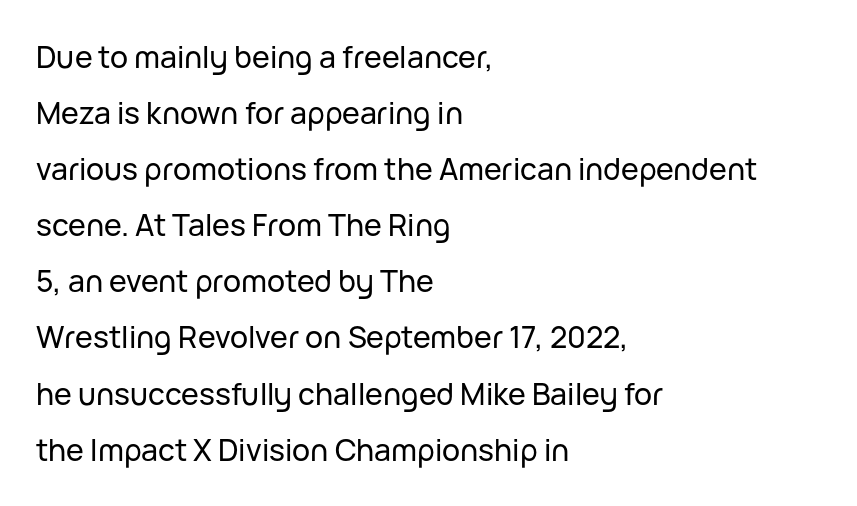
The ragged edge is on the right, which tells us the setting is flush left. A typesetter would call this proportional, since set widths differ per character. This rendering leaves character spacing at its baseline value. Is there any slant? The stems are plumb. Type style note: lacks serifs. Underline: absent.
